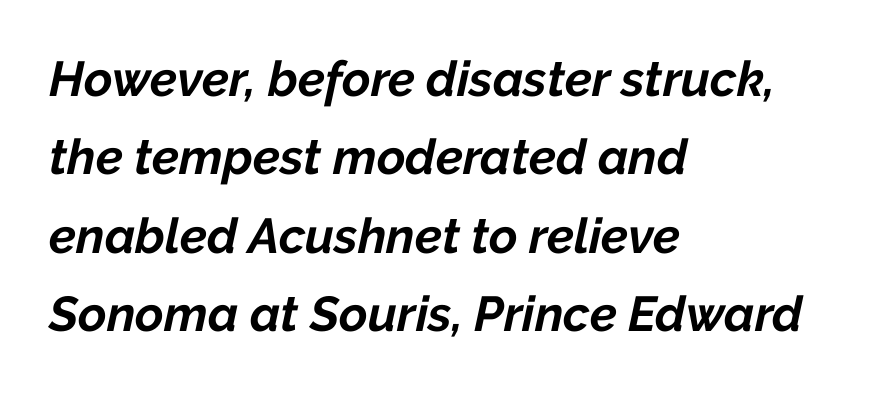
{"italic": "yes", "lean": "right", "slant_degrees": 12, "bold": "yes", "weight": "bold", "width": "normal", "stroke_contrast": "low", "x_height": "medium", "monospaced": "no", "underline": "no", "align": "left", "line_spacing": "normal", "line_spacing_ratio": 1.6, "letter_spacing": "normal", "letter_spacing_em": 0.0, "glyph_px": 49}
